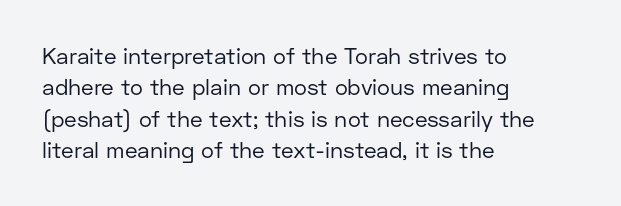
The line-height multiplier appears to be the usual default. The ragged edge is on the right, which tells us the setting is flush left. A typesetter would mark this as roman, not italic. This sample uses plain, unmodified letter spacing. No letter is thick-stroked: the sample isn't bold.
